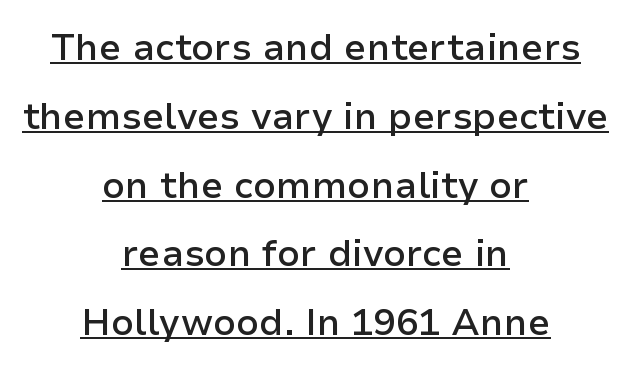
Heft: intermediate — a semibold. The horizontal fit of the characters is conventional and even. The paragraph shown floats in the horizontal middle. This sample uses a sans-serif face. Emphasis is given by a line drawn under the lettering. Unlike italic type, these characters show no tilt at all.
